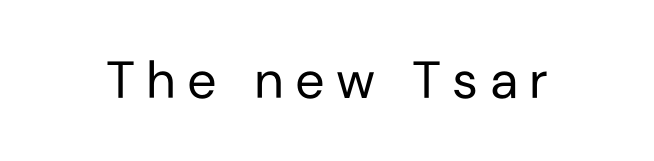
Q: Is the text bold? A: No.
Q: Is the text italic (slanted)? A: No, it is upright.
Q: Is the typeface a serif or a sans-serif typeface? A: Sans-serif.
Q: Is the text underlined? A: No.
Q: Is the spacing between letters normal or unusually wide? A: Unusually wide.
Q: Width (condensed, normal, or wide)? A: Normal.
Q: Stroke contrast? A: Low.
Q: x-height? A: Medium.
Q: Monospaced? A: No.
